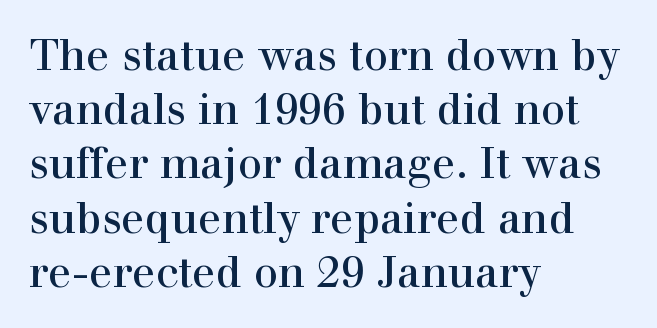
Vertically, the passage feels balanced, rows spaced as you'd expect. No extra tracking has been applied to these lines. The passage shown is not underscored anywhere. Unlike italic type, these characters show no tilt at all. Type style note: has serifs.
